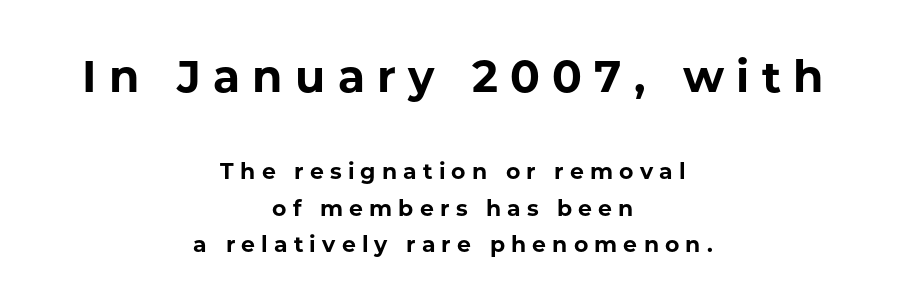
Observe the wide spacing: letters keep a clear distance from each other. Evenly set lines give the paragraph a standard silhouette. Of the two passages, the one on top uses the larger point size. Characters remain perfectly vertical along every line.
